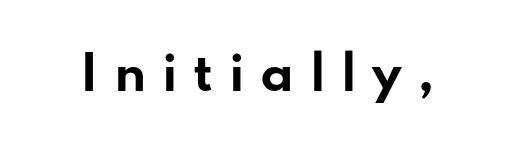
{"serif": "no", "italic": "no", "bold": "yes", "weight": "bold", "width": "wide", "stroke_contrast": "low", "x_height": "small", "monospaced": "no", "underline": "no", "letter_spacing": "wide", "letter_spacing_em": 0.33, "glyph_px": 47}
